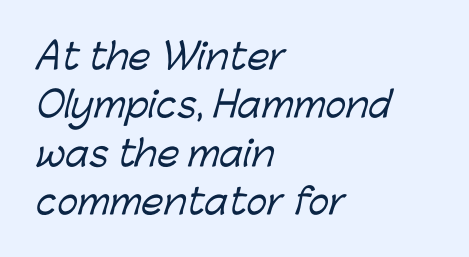
Q: Is the typeface a serif or a sans-serif typeface? A: Sans-serif.
Q: Is the text underlined? A: No.
Q: How is the paragraph aligned? A: Left-aligned.
Q: Is the spacing between letters normal or unusually wide? A: Normal.
Q: Is the spacing between lines tight, normal or loose? A: Normal.
Q: Width (condensed, normal, or wide)? A: Normal.
Q: Stroke contrast? A: Low.
Q: x-height? A: Medium.
Q: Monospaced? A: No.
